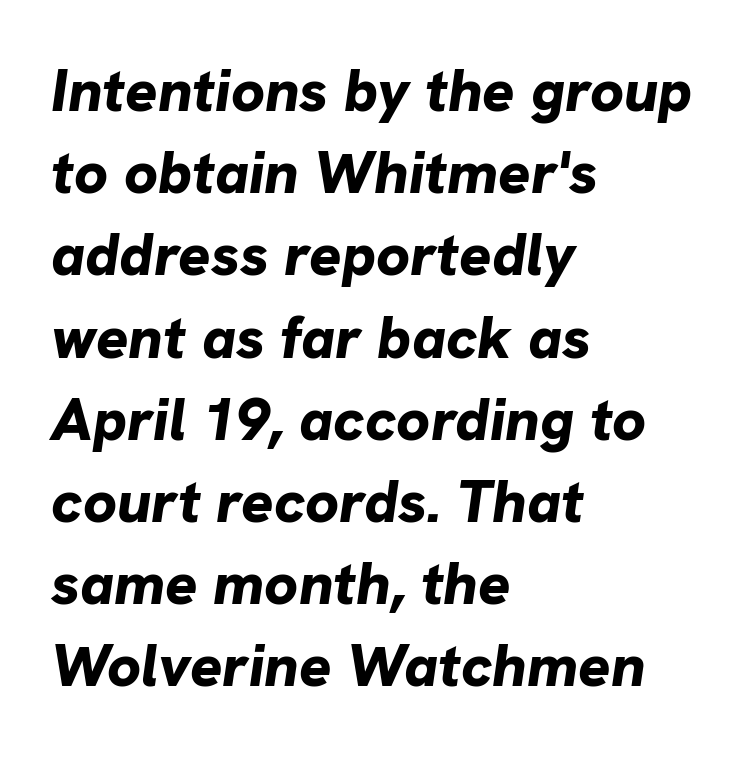
The image shows 60 px bold type, italic (leaning right); set left-aligned, normal line spacing (1.37x), normal letter spacing, not underlined; low stroke contrast and a medium x-height.
